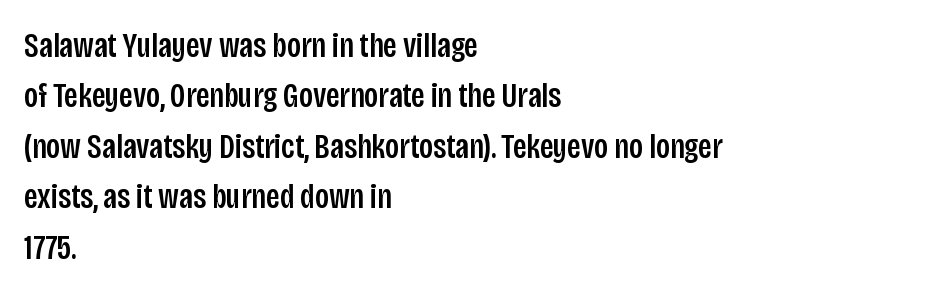
Q: Is the text italic (slanted)? A: No, it is upright.
Q: Is the typeface a serif or a sans-serif typeface? A: Sans-serif.
Q: Is the text underlined? A: No.
Q: How is the paragraph aligned? A: Left-aligned.
Q: Is the spacing between letters normal or unusually wide? A: Normal.
Q: Is the spacing between lines tight, normal or loose? A: Normal.
Q: Width (condensed, normal, or wide)? A: Condensed.
Q: Stroke contrast? A: Low.
Q: x-height? A: Large.
Q: Monospaced? A: No.
